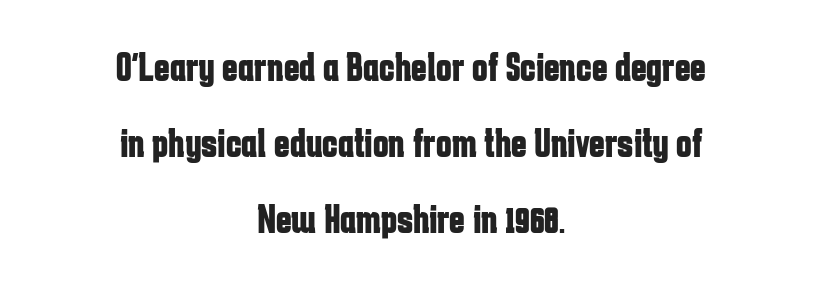
The image shows 42 px bold, condensed sans-serif type, upright; set centered, line spacing 1.81x, normal letter spacing, not underlined; low stroke contrast and a medium x-height.
